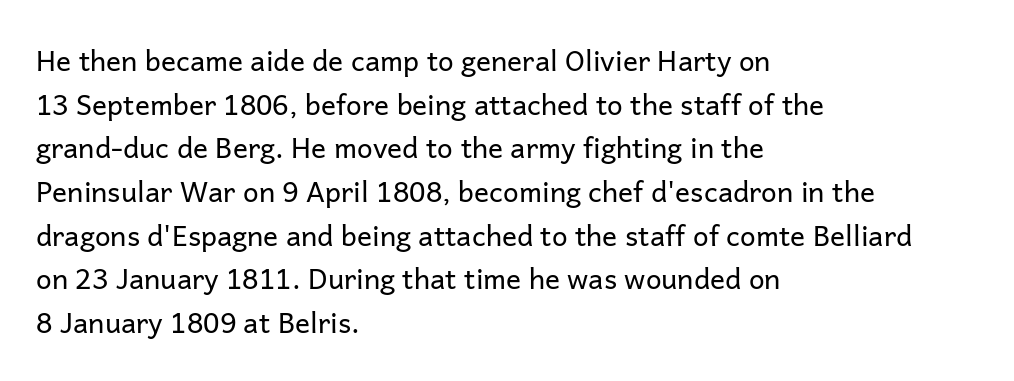
Q: Is the text bold? A: No.
Q: Is the text italic (slanted)? A: No, it is upright.
Q: Is the typeface a serif or a sans-serif typeface? A: Sans-serif.
Q: Is the text underlined? A: No.
Q: How is the paragraph aligned? A: Left-aligned.
Q: Is the spacing between letters normal or unusually wide? A: Normal.
Q: Is the spacing between lines tight, normal or loose? A: Normal.
Q: Width (condensed, normal, or wide)? A: Normal.
Q: Stroke contrast? A: Low.
Q: x-height? A: Medium.
Q: Monospaced? A: No.
